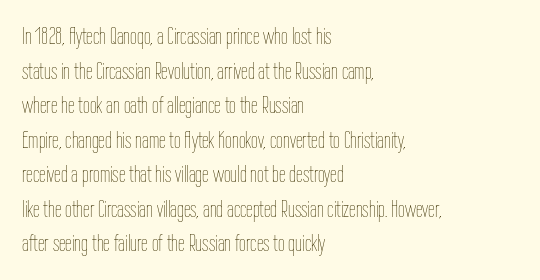
{"italic": "no", "bold": "no", "underline": "no", "align": "left", "line_spacing": "normal", "line_spacing_ratio": 1.44, "letter_spacing": "normal", "letter_spacing_em": 0.0, "glyph_px": 24}
